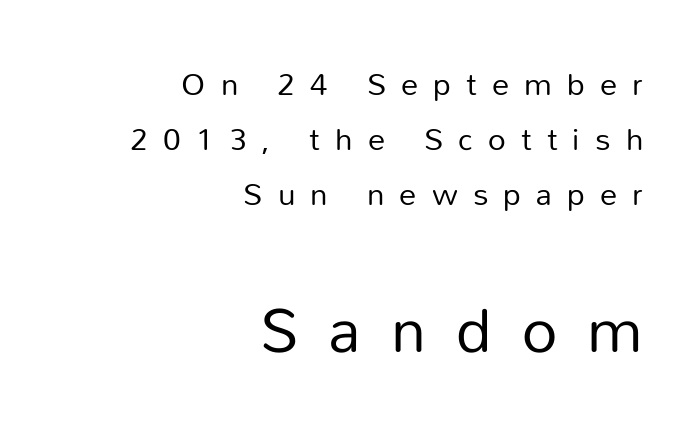
No letter is thick-stroked: the sample isn't bold. The letterforms stand isolated, each surrounded by extra space. Every stem runs plumb, perpendicular to the baseline. Typeset ragged left — the right edge is the straight one.
